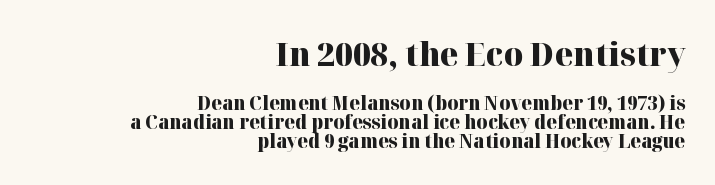
{"serif": "yes", "italic": "no", "bold": "yes", "weight": "heavy", "width": "normal", "stroke_contrast": "high", "x_height": "medium", "monospaced": "no", "underline": "no", "align": "right", "line_spacing": "tight", "line_spacing_ratio": 1.0, "letter_spacing": "normal", "letter_spacing_em": 0.0, "larger_block": "first", "size_ratio": 1.74, "glyph_px": 33}
